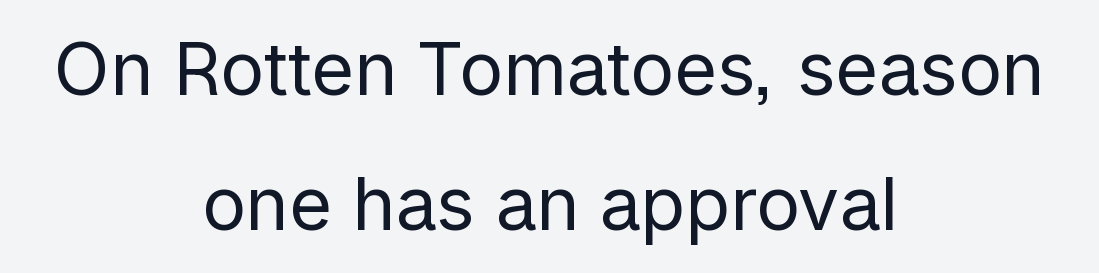
{"serif": "no", "italic": "no", "bold": "no", "weight": "regular", "width": "normal", "stroke_contrast": "low", "x_height": "medium", "monospaced": "no", "underline": "no", "align": "center", "line_spacing_ratio": 1.85, "letter_spacing": "normal", "letter_spacing_em": 0.0, "glyph_px": 73}
